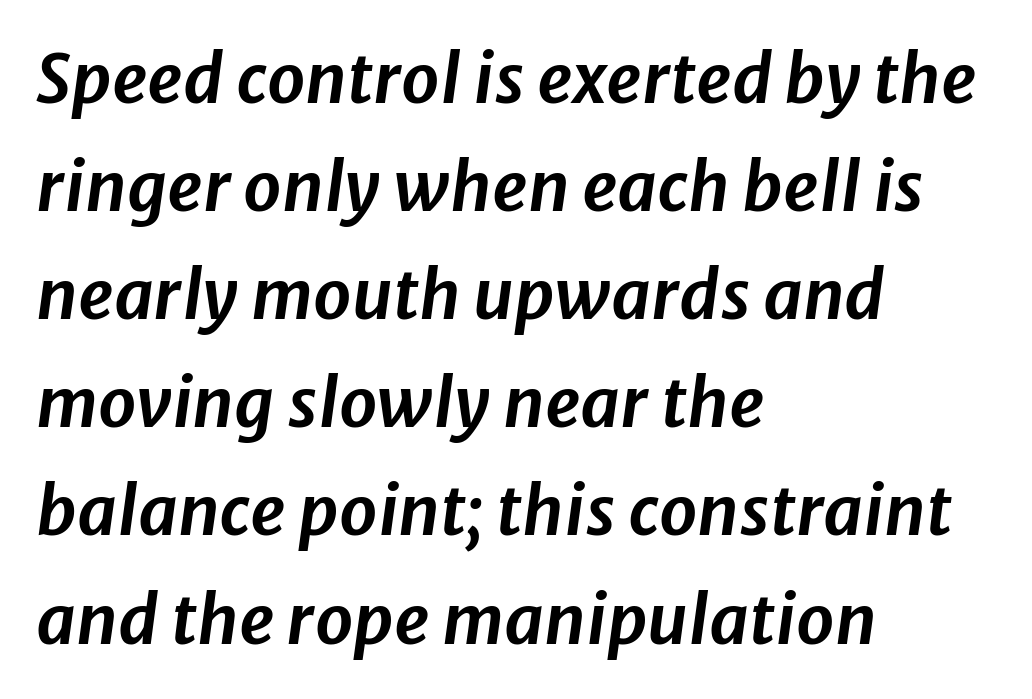
Q: Is the text italic (slanted)? A: Yes, it leans right by about 8 degrees.
Q: Is the text underlined? A: No.
Q: How is the paragraph aligned? A: Left-aligned.
Q: Is the spacing between letters normal or unusually wide? A: Normal.
Q: Is the spacing between lines tight, normal or loose? A: Normal.
Q: Width (condensed, normal, or wide)? A: Normal.
Q: Stroke contrast? A: Low.
Q: x-height? A: Medium.
Q: Monospaced? A: No.
